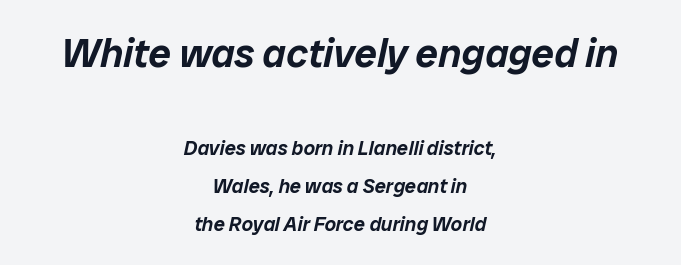
The image shows 40 px text type, italic (leaning right); set centered, loose line spacing (1.9x), normal letter spacing, not underlined; the first (top) block is 2.0x larger; low stroke contrast and a medium x-height.
